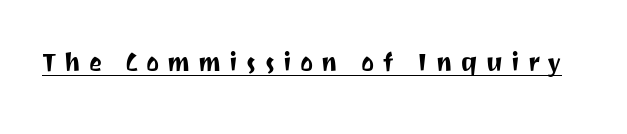
The image shows 31 px sans-serif type, upright; set unusually wide letter spacing (+0.26 em), underlined; medium stroke contrast and a medium x-height.
